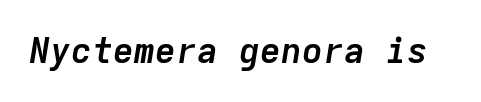
Q: Is the text bold? A: Yes.
Q: Is the text italic (slanted)? A: Yes, it leans right by about 9 degrees.
Q: Is the text underlined? A: No.
Q: Is the spacing between letters normal or unusually wide? A: Normal.
Q: Width (condensed, normal, or wide)? A: Normal.
Q: Stroke contrast? A: Low.
Q: x-height? A: Medium.
Q: Monospaced? A: Yes.
